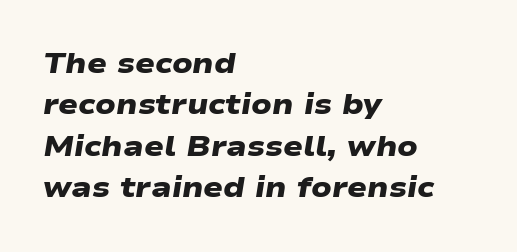
Q: Is the text bold? A: Yes.
Q: Is the typeface a serif or a sans-serif typeface? A: Sans-serif.
Q: Is the text underlined? A: No.
Q: How is the paragraph aligned? A: Left-aligned.
Q: Is the spacing between letters normal or unusually wide? A: Normal.
Q: Is the spacing between lines tight, normal or loose? A: Normal.
Q: Width (condensed, normal, or wide)? A: Wide.
Q: Stroke contrast? A: Low.
Q: x-height? A: Medium.
Q: Monospaced? A: No.
